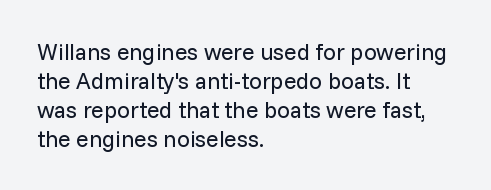
Q: Is the text bold? A: No.
Q: Is the text italic (slanted)? A: No, it is upright.
Q: Is the text underlined? A: No.
Q: How is the paragraph aligned? A: Left-aligned.
Q: Is the spacing between letters normal or unusually wide? A: Normal.
Q: Is the spacing between lines tight, normal or loose? A: Normal.
